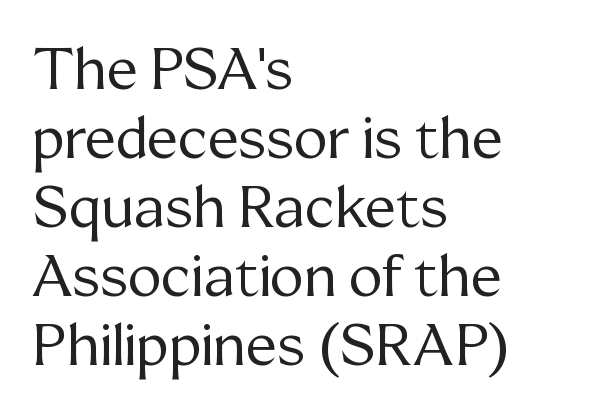
{"serif": "yes", "italic": "no", "bold": "no", "weight": "regular", "width": "normal", "stroke_contrast": "medium", "x_height": "medium", "monospaced": "no", "underline": "no", "align": "left", "line_spacing_ratio": 1.21, "letter_spacing": "normal", "letter_spacing_em": 0.0, "glyph_px": 57}
